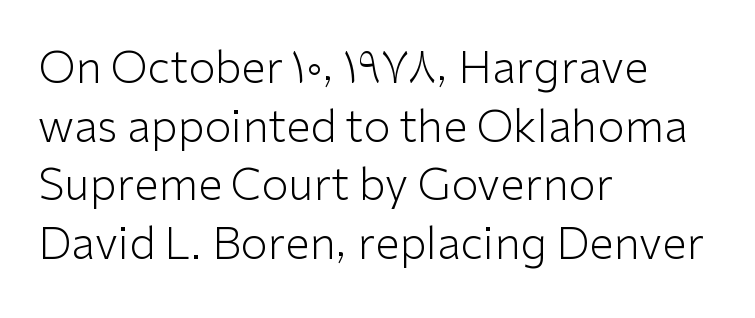
{"serif": "no", "italic": "no", "bold": "no", "weight": "light", "width": "normal", "stroke_contrast": "low", "x_height": "medium", "monospaced": "no", "underline": "no", "align": "left", "line_spacing": "normal", "line_spacing_ratio": 1.33, "letter_spacing": "normal", "letter_spacing_em": 0.0, "glyph_px": 44}
